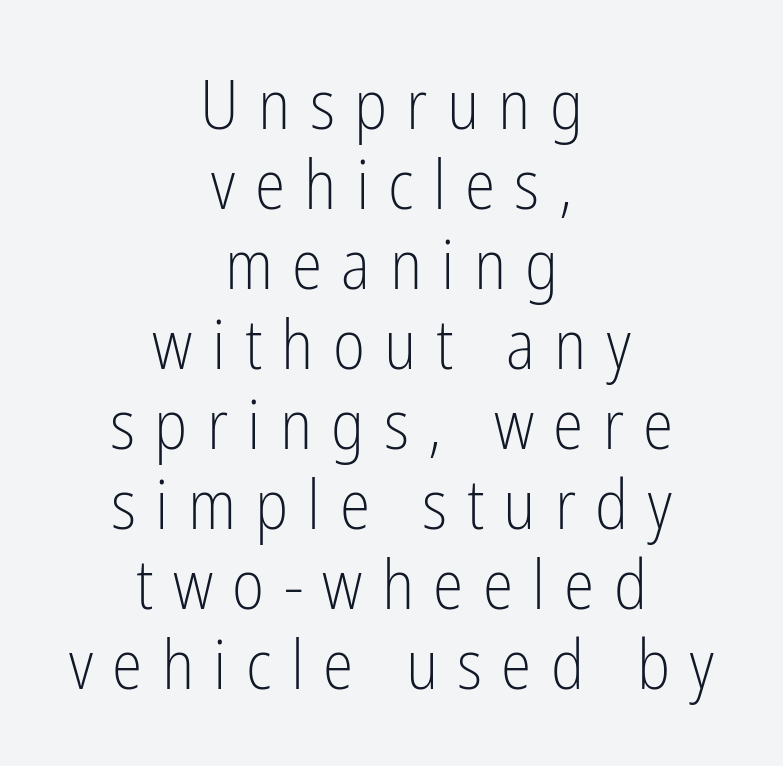
The image shows 69 px light, condensed sans-serif type, upright; set centered, line spacing 1.16x, unusually wide letter spacing (+0.28 em), not underlined; low stroke contrast and a medium x-height.
